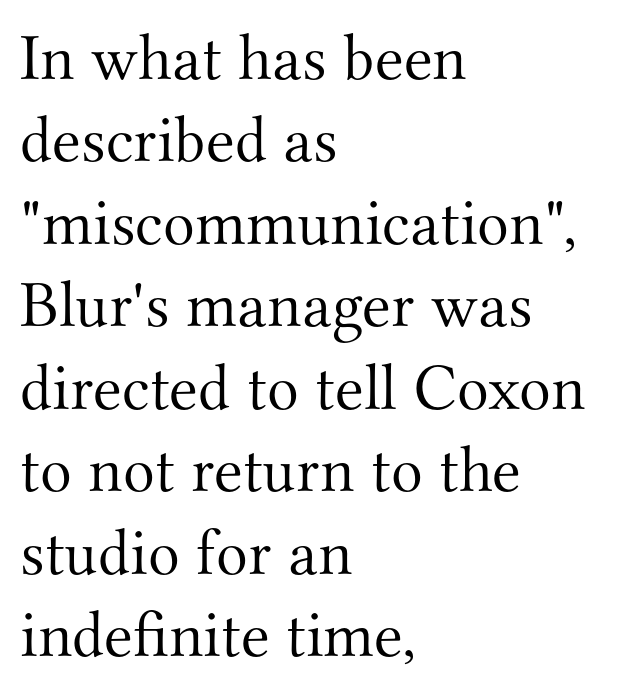
You can tell from the footed stems that serif type was used. No heavy texture on the line: the type isn't bold. The vertical gap from one line to the next is medium. Is the letter spacing exaggerated? No — it looks like the ordinary default. The string is rendered with underlining switched off.
